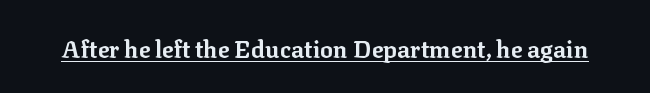
The image shows 24 px bold type, upright; set normal letter spacing, underlined.
